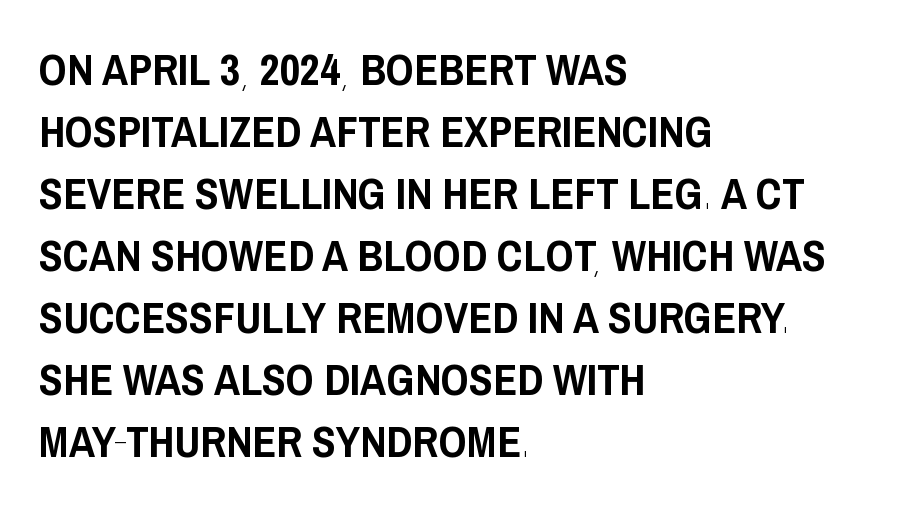
Q: Is the text italic (slanted)? A: No, it is upright.
Q: Is the typeface a serif or a sans-serif typeface? A: Sans-serif.
Q: Is the text underlined? A: No.
Q: How is the paragraph aligned? A: Left-aligned.
Q: Is the spacing between letters normal or unusually wide? A: Normal.
Q: Is the spacing between lines tight, normal or loose? A: Normal.
Q: Width (condensed, normal, or wide)? A: Condensed.
Q: Stroke contrast? A: Low.
Q: x-height? A: Large.
Q: Monospaced? A: No.
